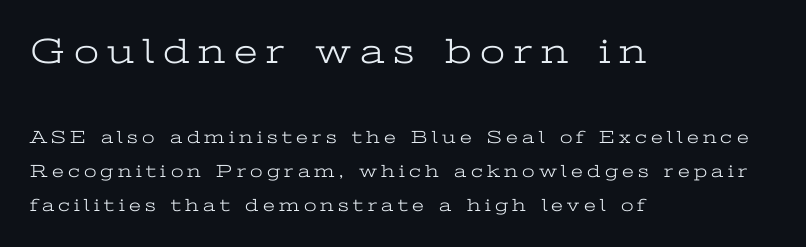
The image shows 36 px light, wide serif type, upright; set left-aligned, line spacing 1.88x, unusually wide letter spacing (+0.24 em), not underlined; the first (top) block is 2.0x larger; low stroke contrast and a medium x-height.
